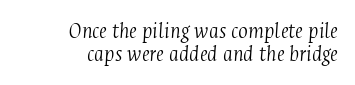
Q: Is the text bold? A: No.
Q: Is the text italic (slanted)? A: Yes, it leans right by about 4 degrees.
Q: Is the text underlined? A: No.
Q: How is the paragraph aligned? A: Right-aligned.
Q: Is the spacing between letters normal or unusually wide? A: Normal.
Q: Is the spacing between lines tight, normal or loose? A: Tight.
